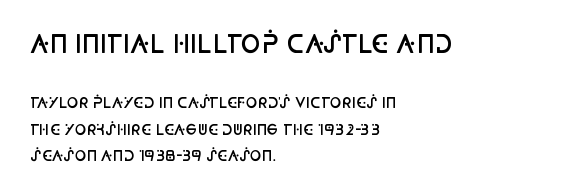
Q: Is the text bold? A: Semi-bold.
Q: Is the text italic (slanted)? A: No, it is upright.
Q: Is the text underlined? A: No.
Q: How is the paragraph aligned? A: Left-aligned.
Q: Is the spacing between letters normal or unusually wide? A: Normal.
Q: Which block of text is set in a larger size, the first (top) or the second (bottom)? A: The first (top) one.
